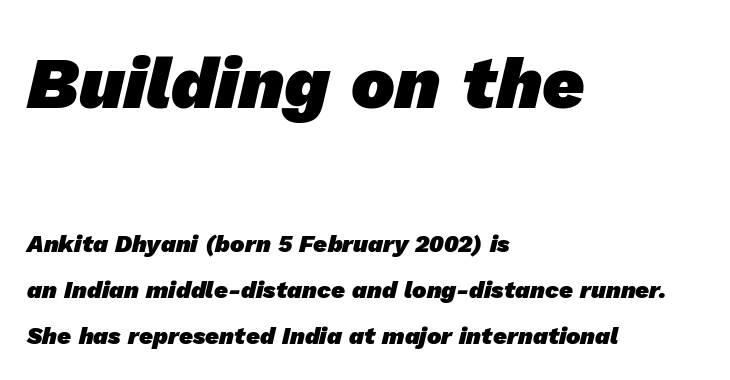
{"serif": "no", "bold": "yes", "weight": "heavy", "width": "normal", "stroke_contrast": "low", "x_height": "medium", "monospaced": "no", "underline": "no", "align": "left", "line_spacing": "loose", "line_spacing_ratio": 1.91, "letter_spacing": "normal", "letter_spacing_em": 0.0, "larger_block": "first", "size_ratio": 3.04, "glyph_px": 73}
